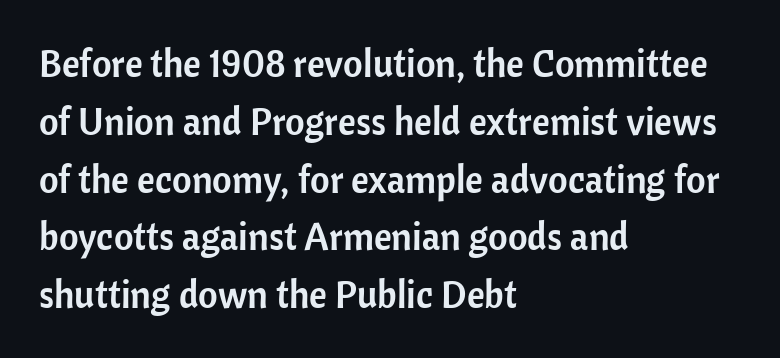
Q: Is the text italic (slanted)? A: No, it is upright.
Q: Is the typeface a serif or a sans-serif typeface? A: Sans-serif.
Q: Is the text underlined? A: No.
Q: How is the paragraph aligned? A: Left-aligned.
Q: Is the spacing between letters normal or unusually wide? A: Normal.
Q: Is the spacing between lines tight, normal or loose? A: Normal.
Q: Width (condensed, normal, or wide)? A: Normal.
Q: Stroke contrast? A: Low.
Q: x-height? A: Medium.
Q: Monospaced? A: No.
